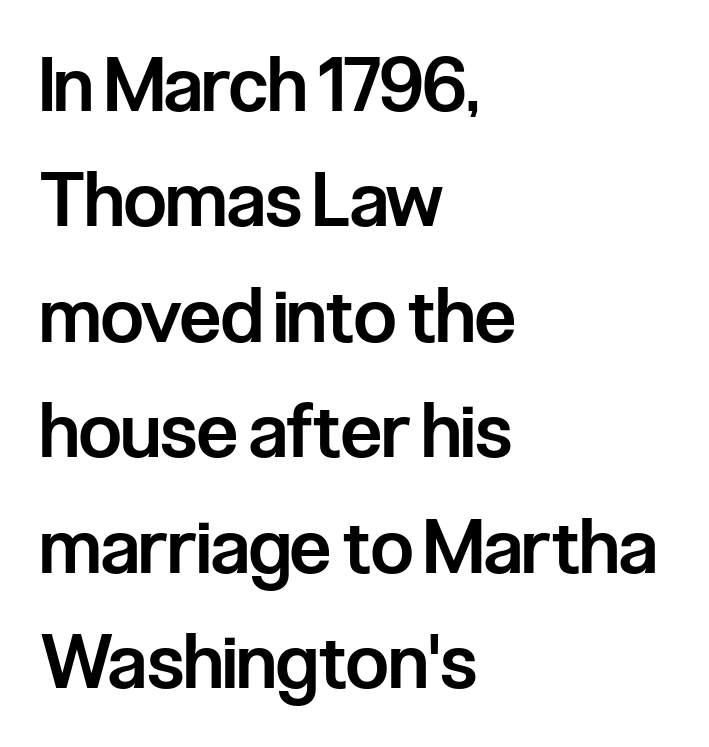
Q: Is the text bold? A: Semi-bold.
Q: Is the text italic (slanted)? A: No, it is upright.
Q: Is the typeface a serif or a sans-serif typeface? A: Sans-serif.
Q: Is the text underlined? A: No.
Q: How is the paragraph aligned? A: Left-aligned.
Q: Is the spacing between letters normal or unusually wide? A: Normal.
Q: Is the spacing between lines tight, normal or loose? A: Normal.
Q: Width (condensed, normal, or wide)? A: Condensed.
Q: Stroke contrast? A: Low.
Q: x-height? A: Medium.
Q: Monospaced? A: No.
